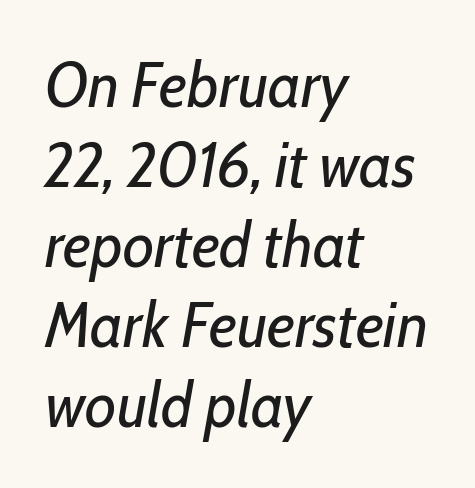
Q: Is the text bold? A: No.
Q: Is the text italic (slanted)? A: Yes, it leans right by about 10 degrees.
Q: Is the text underlined? A: No.
Q: How is the paragraph aligned? A: Left-aligned.
Q: Is the spacing between letters normal or unusually wide? A: Normal.
Q: Is the spacing between lines tight, normal or loose? A: Normal.
Q: Width (condensed, normal, or wide)? A: Condensed.
Q: Stroke contrast? A: Low.
Q: x-height? A: Medium.
Q: Monospaced? A: No.
